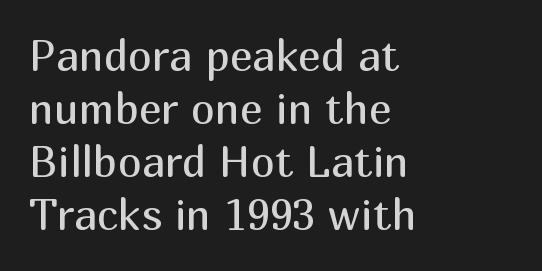
{"serif": "no", "italic": "no", "bold": "no", "weight": "regular", "width": "normal", "stroke_contrast": "medium", "x_height": "medium", "monospaced": "no", "underline": "no", "align": "left", "line_spacing_ratio": 1.23, "letter_spacing": "normal", "letter_spacing_em": 0.0, "glyph_px": 43}
